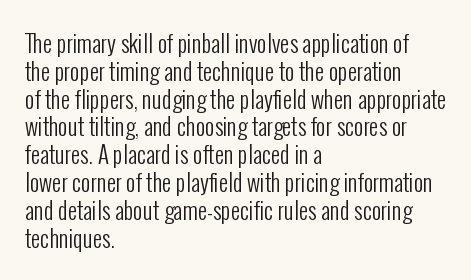
Q: Is the text bold? A: No.
Q: Is the text italic (slanted)? A: No, it is upright.
Q: Is the text underlined? A: No.
Q: How is the paragraph aligned? A: Left-aligned.
Q: Is the spacing between letters normal or unusually wide? A: Normal.
